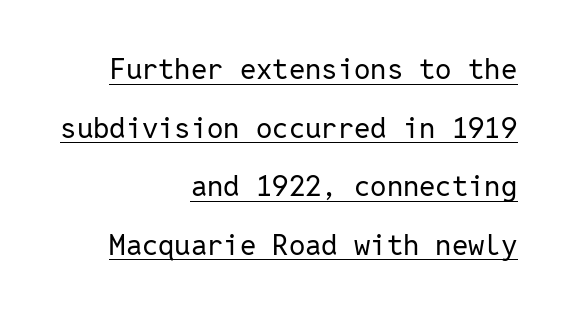
The image shows 29 px regular-weight sans-serif type, upright, monospaced; set right-aligned, loose line spacing (2.02x), normal letter spacing, underlined; low stroke contrast and a medium x-height.
